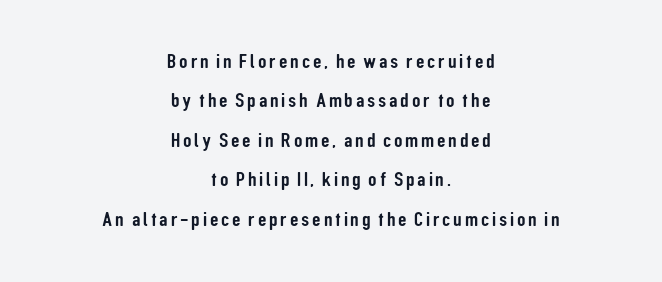
The image shows 21 px text type, upright; set centered, line spacing 1.88x, not underlined.
